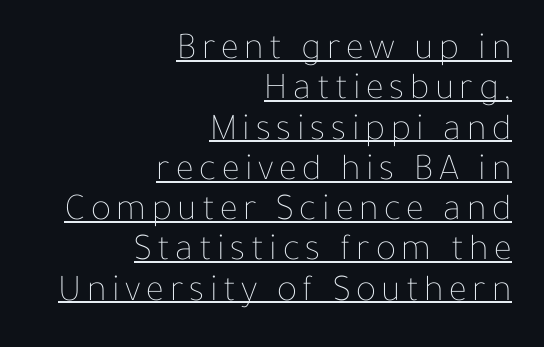
Q: Is the text bold? A: No.
Q: Is the text italic (slanted)? A: No, it is upright.
Q: Is the text underlined? A: Yes.
Q: How is the paragraph aligned? A: Right-aligned.
Q: Is the spacing between lines tight, normal or loose? A: Tight.
Q: Width (condensed, normal, or wide)? A: Normal.
Q: Stroke contrast? A: Low.
Q: x-height? A: Medium.
Q: Monospaced? A: No.
